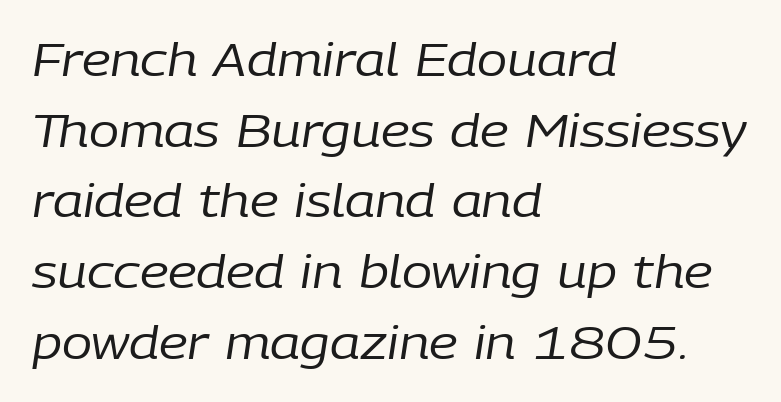
Q: Is the text bold? A: No.
Q: Is the text italic (slanted)? A: Yes, it leans right by about 9 degrees.
Q: Is the text underlined? A: No.
Q: How is the paragraph aligned? A: Left-aligned.
Q: Is the spacing between letters normal or unusually wide? A: Normal.
Q: Is the spacing between lines tight, normal or loose? A: Normal.
Q: Width (condensed, normal, or wide)? A: Normal.
Q: Stroke contrast? A: Low.
Q: x-height? A: Medium.
Q: Monospaced? A: No.
